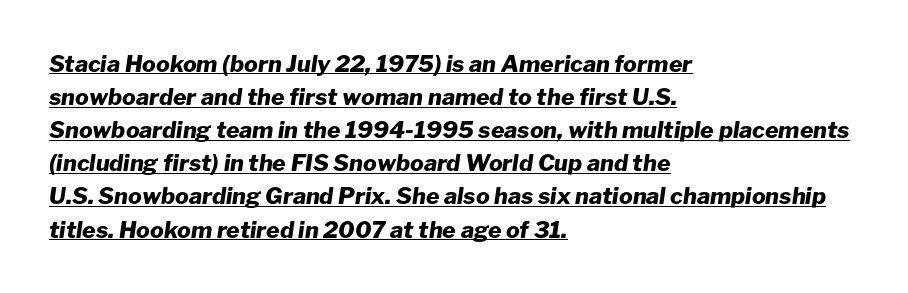
The image shows 23 px bold type, italic (leaning right); set left-aligned, normal line spacing (1.44x), normal letter spacing, underlined.
